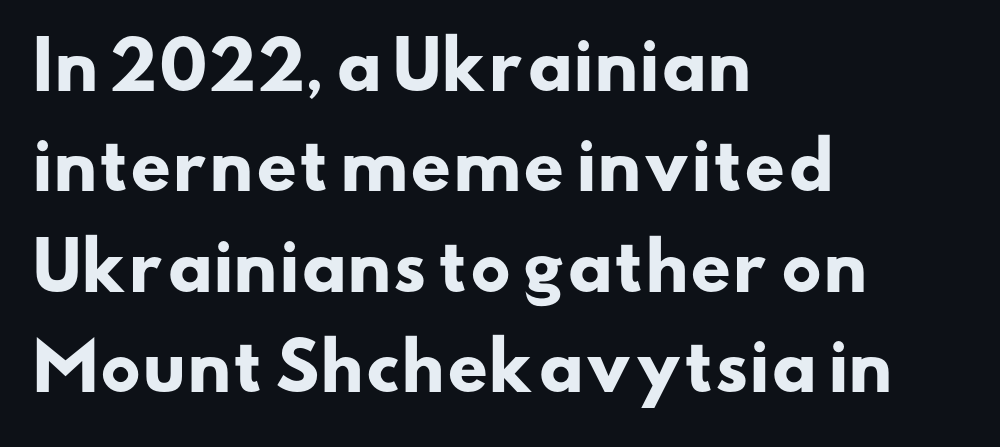
Q: Is the text bold? A: Yes.
Q: Is the typeface a serif or a sans-serif typeface? A: Sans-serif.
Q: Is the text underlined? A: No.
Q: How is the paragraph aligned? A: Left-aligned.
Q: Is the spacing between letters normal or unusually wide? A: Normal.
Q: Is the spacing between lines tight, normal or loose? A: Normal.
Q: Width (condensed, normal, or wide)? A: Wide.
Q: Stroke contrast? A: Low.
Q: x-height? A: Small.
Q: Monospaced? A: No.
